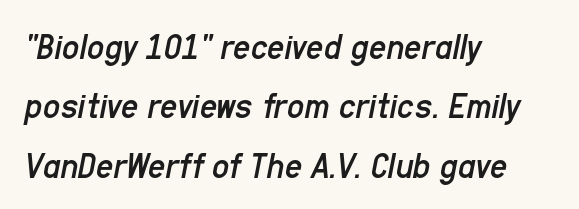
Q: Is the text bold? A: No.
Q: Is the text italic (slanted)? A: Yes, it leans right by about 11 degrees.
Q: Is the text underlined? A: No.
Q: How is the paragraph aligned? A: Left-aligned.
Q: Is the spacing between letters normal or unusually wide? A: Normal.
Q: Is the spacing between lines tight, normal or loose? A: Normal.
Q: Width (condensed, normal, or wide)? A: Condensed.
Q: Stroke contrast? A: Low.
Q: x-height? A: Medium.
Q: Monospaced? A: No.
